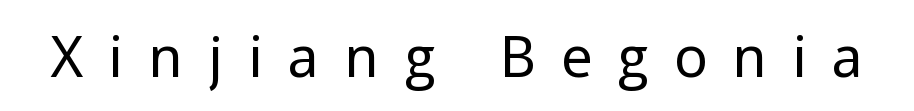
The passage shown is not underscored anywhere. You can tell it's not italic because the verticals are truly vertical. This sample uses a sans-serif face. Stroke thickness stays within the range of a standard reading face or lighter.
